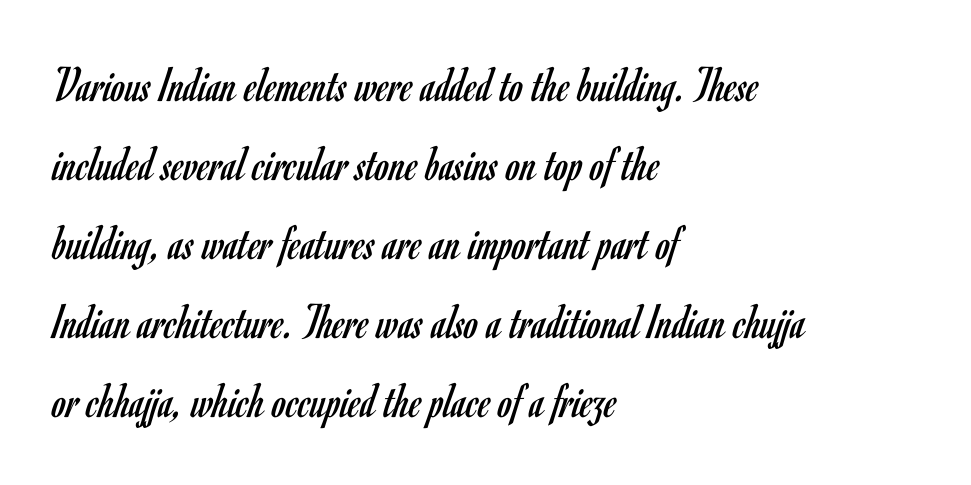
The image shows 51 px regular-weight, condensed sans-serif type; set left-aligned, normal line spacing (1.55x), normal letter spacing, not underlined; low stroke contrast and a small x-height.
